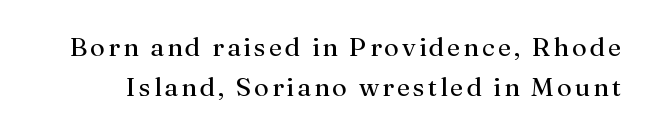
{"italic": "no", "bold": "no", "underline": "no", "line_spacing": "normal", "line_spacing_ratio": 1.55, "glyph_px": 26}
